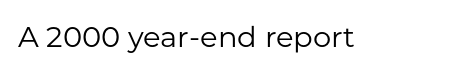
The image shows 29 px regular-weight sans-serif type, upright; set normal letter spacing, not underlined; low stroke contrast and a medium x-height.
